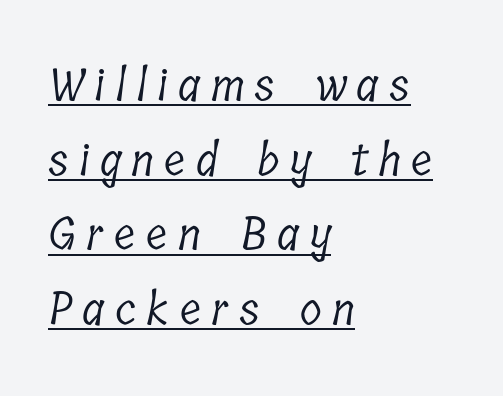
Is this a fixed-width face? No — the glyphs have proportional, varying widths. The rows are spaced the way most documents space them. Bold? No — there's no thickening of the strokes. The typesetter chose a ragged-right arrangement here. These lines have a slow, spaced-out rhythm from letter to letter.
